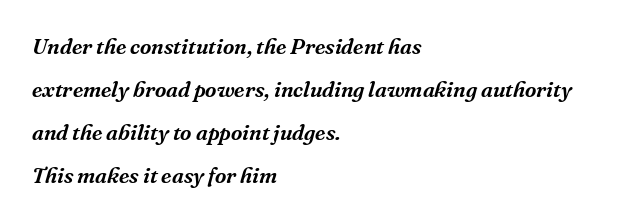
You could fit nearly another row in the gap between these rows. Does the copy run flush right? No — it runs flush left. Spacing between characters is what you'd get straight out of the box. The specimen omits any rule beneath the text block's lines.
